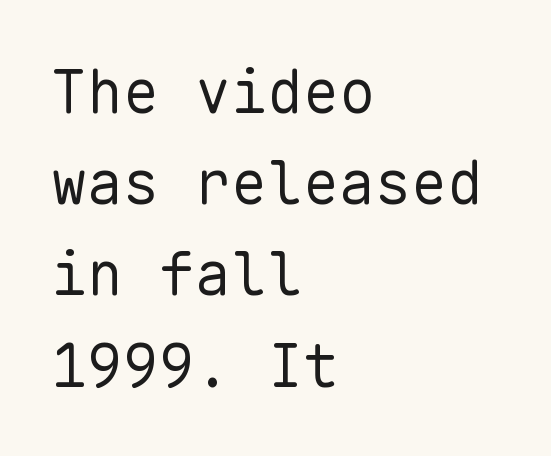
{"serif": "no", "italic": "no", "bold": "no", "weight": "regular", "width": "normal", "stroke_contrast": "low", "x_height": "medium", "monospaced": "yes", "underline": "no", "align": "left", "line_spacing": "normal", "line_spacing_ratio": 1.52, "letter_spacing": "normal", "letter_spacing_em": 0.0, "glyph_px": 60}
